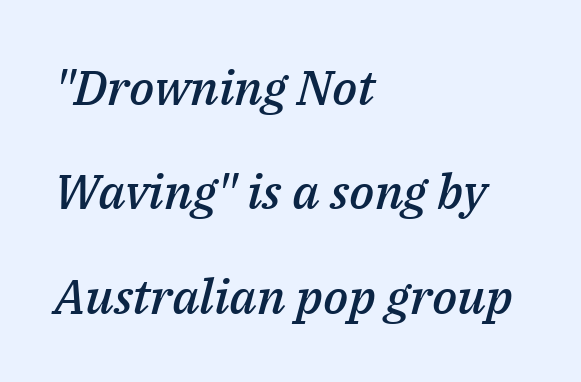
{"italic": "yes", "lean": "right", "slant_degrees": 14, "bold": "semi", "weight": "semibold", "width": "normal", "stroke_contrast": "medium", "x_height": "medium", "monospaced": "no", "underline": "no", "align": "left", "line_spacing": "loose", "line_spacing_ratio": 2.13, "letter_spacing": "normal", "letter_spacing_em": 0.0, "glyph_px": 49}
